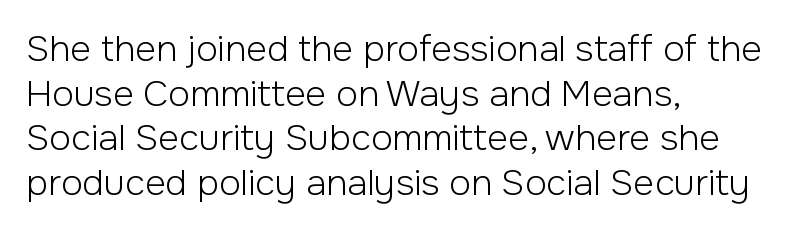
Q: Is the text bold? A: No.
Q: Is the text italic (slanted)? A: No, it is upright.
Q: Is the typeface a serif or a sans-serif typeface? A: Sans-serif.
Q: Is the text underlined? A: No.
Q: How is the paragraph aligned? A: Left-aligned.
Q: Is the spacing between letters normal or unusually wide? A: Normal.
Q: Width (condensed, normal, or wide)? A: Normal.
Q: Stroke contrast? A: Low.
Q: x-height? A: Medium.
Q: Monospaced? A: No.
